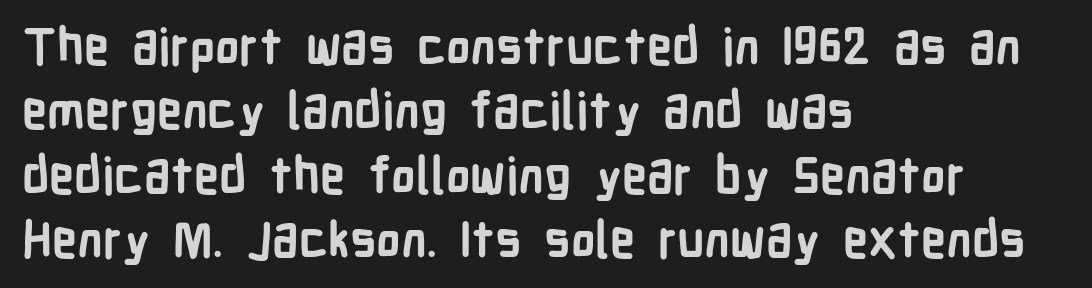
{"serif": "no", "italic": "no", "bold": "yes", "weight": "semibold", "width": "condensed", "stroke_contrast": "low", "x_height": "medium", "monospaced": "no", "underline": "no", "align": "left", "line_spacing": "normal", "line_spacing_ratio": 1.29, "letter_spacing": "normal", "letter_spacing_em": 0.0, "glyph_px": 50}
